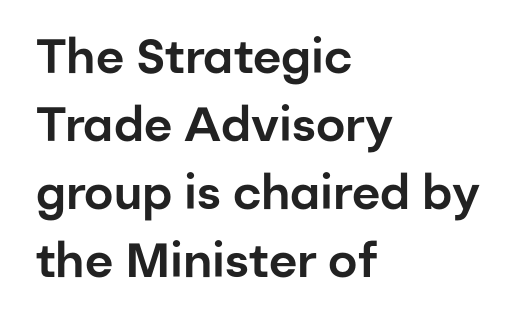
The image shows 48 px sans-serif type, upright; set left-aligned, normal line spacing (1.42x), normal letter spacing, not underlined; low stroke contrast and a medium x-height.
